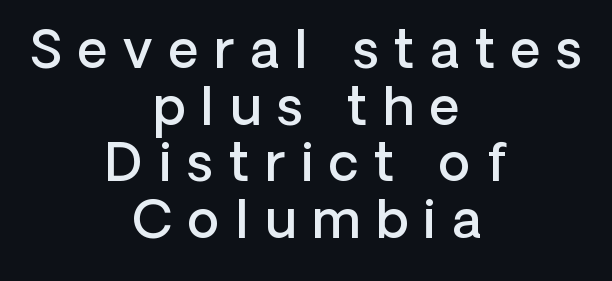
Italic: no, the glyphs are upright roman. These lines are centered, leaving both edges ragged. The line texture is sparse and dotted thanks to wide tracking. Font category for this specimen: sans-serif. The leading is snug, giving the passage a crowded texture.
